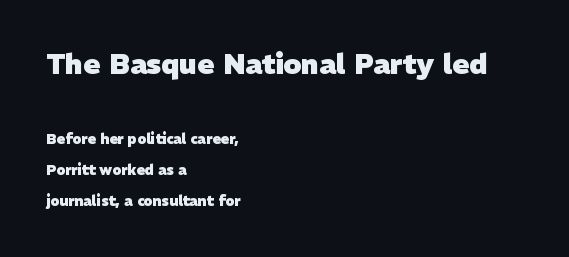
The image shows 28 px heavy sans-serif type; set left-aligned, loose line spacing (2.21x), normal letter spacing, not underlined; the first (top) block is 2.0x larger; low stroke contrast and a medium x-height.
